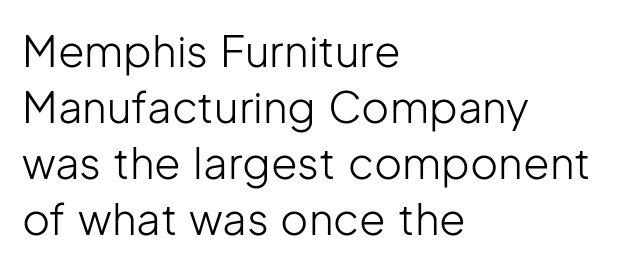
{"serif": "no", "italic": "no", "bold": "no", "weight": "light", "width": "normal", "stroke_contrast": "low", "x_height": "medium", "monospaced": "no", "underline": "no", "align": "left", "line_spacing": "normal", "line_spacing_ratio": 1.3, "letter_spacing": "normal", "letter_spacing_em": 0.0, "glyph_px": 43}
